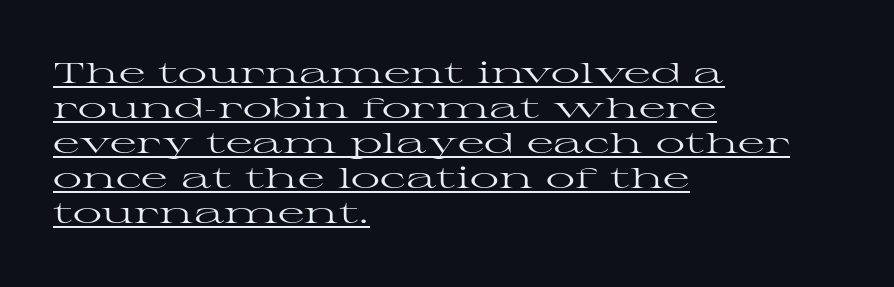
The image shows 29 px regular-weight, wide serif type, upright; set left-aligned, line spacing 1.21x, normal letter spacing, underlined; high stroke contrast and a medium x-height.
